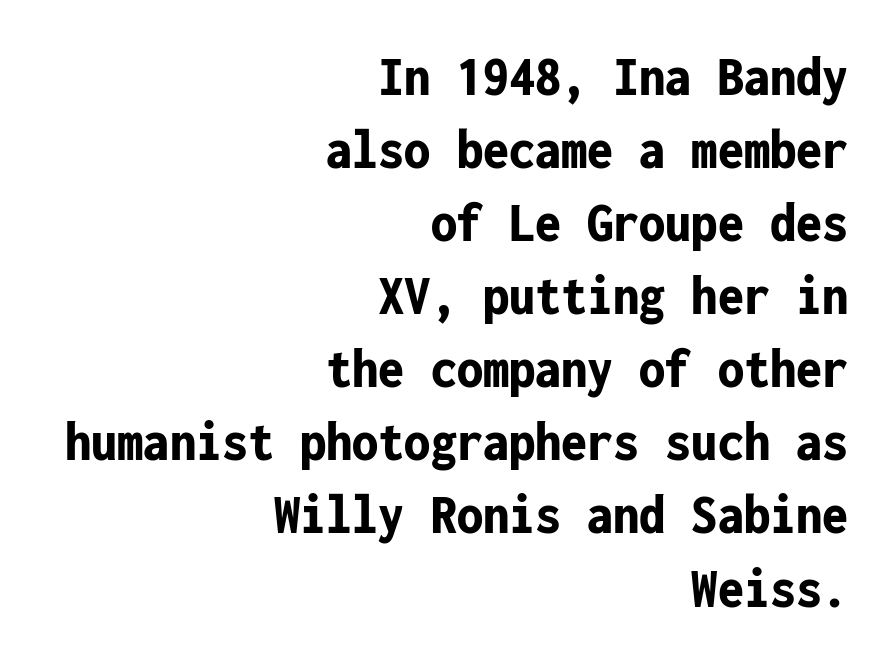
I'd describe the lettering as bold — thick and assertive. The letters carry no serifs — their stems end cleanly without finishing strokes. The passage shown is not underscored anywhere. Line endings align vertically; line beginnings do not. The lettering stays uniformly vertical, giving the passage a roman look. Looks like terminal output: every glyph gets an equal slot.
